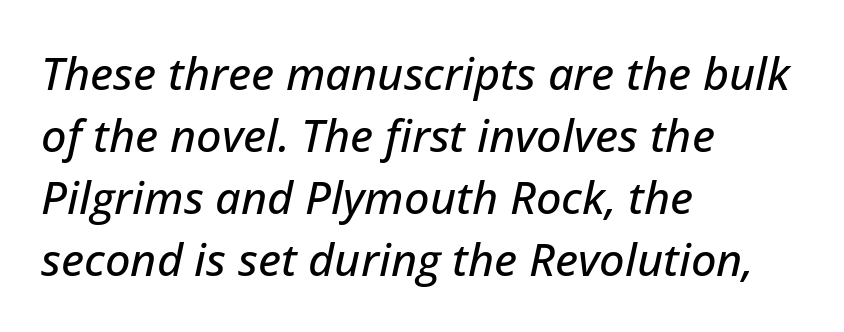
Q: Is the text italic (slanted)? A: Yes, it leans right by about 12 degrees.
Q: Is the text underlined? A: No.
Q: How is the paragraph aligned? A: Left-aligned.
Q: Is the spacing between letters normal or unusually wide? A: Normal.
Q: Is the spacing between lines tight, normal or loose? A: Normal.
Q: Width (condensed, normal, or wide)? A: Normal.
Q: Stroke contrast? A: Low.
Q: x-height? A: Medium.
Q: Monospaced? A: No.
